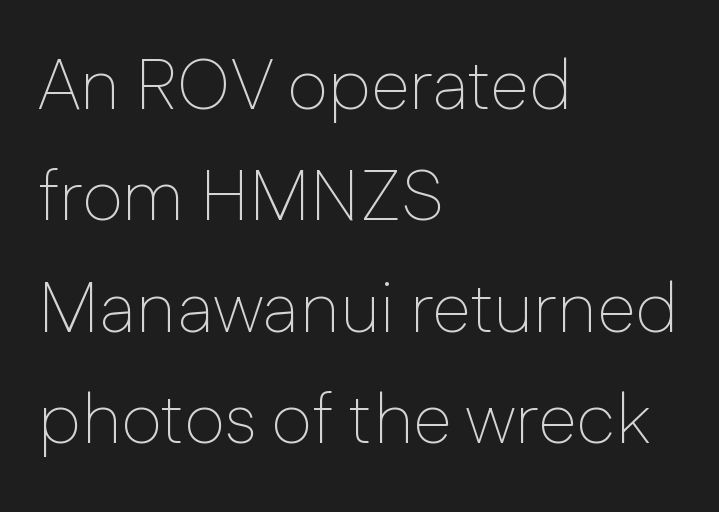
Q: Is the text bold? A: No.
Q: Is the text italic (slanted)? A: No, it is upright.
Q: Is the typeface a serif or a sans-serif typeface? A: Sans-serif.
Q: Is the text underlined? A: No.
Q: How is the paragraph aligned? A: Left-aligned.
Q: Is the spacing between letters normal or unusually wide? A: Normal.
Q: Is the spacing between lines tight, normal or loose? A: Normal.
Q: Width (condensed, normal, or wide)? A: Normal.
Q: Stroke contrast? A: Low.
Q: x-height? A: Medium.
Q: Monospaced? A: No.
